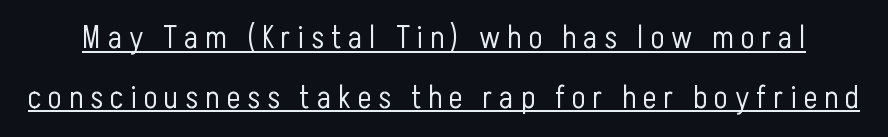
The image shows 32 px light, condensed sans-serif type, upright; set line spacing 1.86x, unusually wide letter spacing (+0.22 em), underlined; low stroke contrast and a medium x-height.
